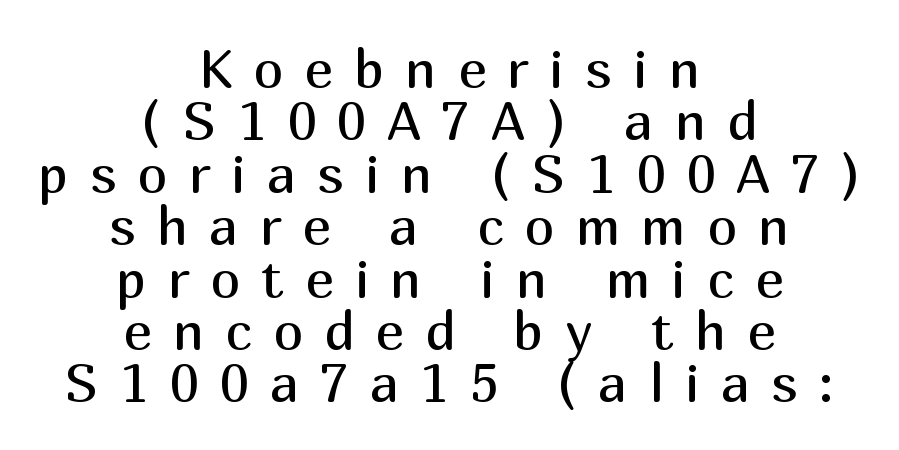
{"serif": "no", "italic": "no", "bold": "no", "weight": "regular", "width": "normal", "stroke_contrast": "medium", "x_height": "medium", "monospaced": "no", "underline": "no", "align": "center", "line_spacing": "tight", "line_spacing_ratio": 0.97, "letter_spacing": "wide", "letter_spacing_em": 0.39, "glyph_px": 54}
